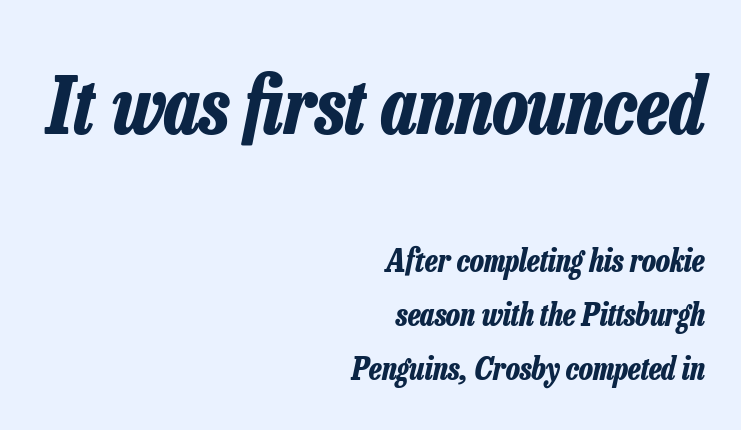
{"italic": "yes", "lean": "right", "slant_degrees": 13, "bold": "yes", "weight": "bold", "width": "condensed", "stroke_contrast": "low", "x_height": "medium", "monospaced": "no", "underline": "no", "align": "right", "line_spacing_ratio": 1.73, "letter_spacing": "normal", "letter_spacing_em": 0.0, "larger_block": "first", "size_ratio": 2.52, "glyph_px": 78}
